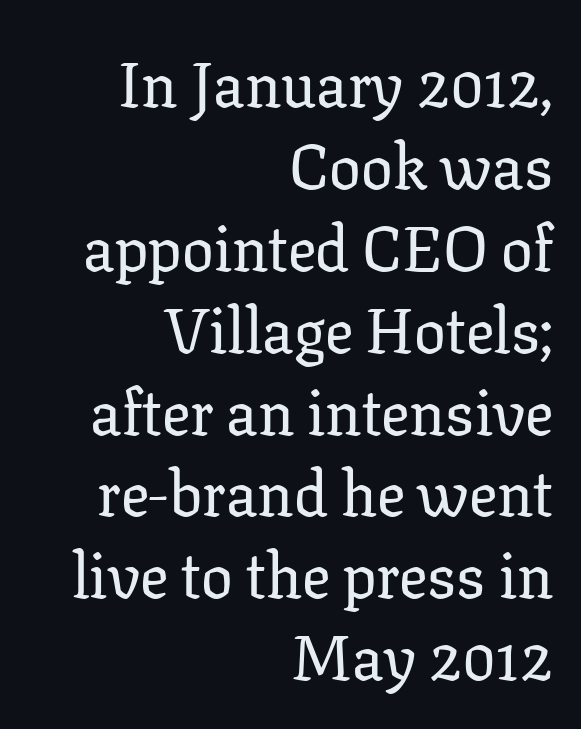
Q: Is the text italic (slanted)? A: No, it is upright.
Q: Is the typeface a serif or a sans-serif typeface? A: Serif.
Q: Is the text underlined? A: No.
Q: How is the paragraph aligned? A: Right-aligned.
Q: Is the spacing between letters normal or unusually wide? A: Normal.
Q: Is the spacing between lines tight, normal or loose? A: Normal.
Q: Width (condensed, normal, or wide)? A: Normal.
Q: Stroke contrast? A: Low.
Q: x-height? A: Medium.
Q: Monospaced? A: No.
